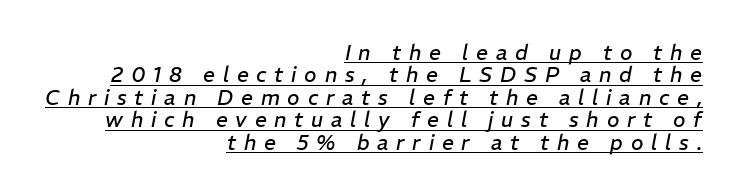
The image shows 21 px text type, italic (leaning right); set right-aligned, tight line spacing (1.07x), unusually wide letter spacing (+0.37 em), underlined.
